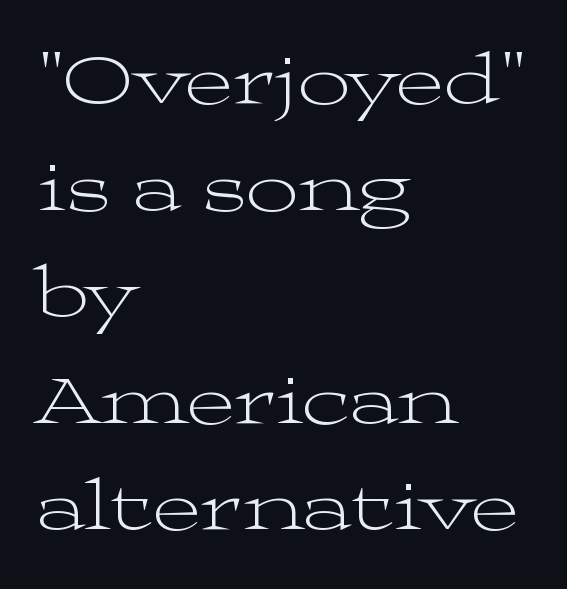
{"serif": "yes", "italic": "no", "bold": "no", "weight": "light", "width": "wide", "stroke_contrast": "medium", "x_height": "medium", "monospaced": "no", "underline": "no", "align": "left", "line_spacing": "normal", "line_spacing_ratio": 1.44, "letter_spacing": "normal", "letter_spacing_em": 0.0, "glyph_px": 74}
